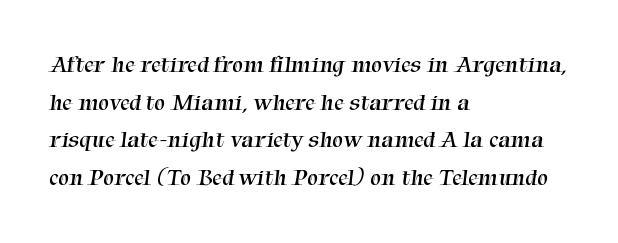
Layout note: lines flush left. The zone under the glyphs is completely vacant. Characters follow at the spacing the type designer built in. The vertical gap from one line to the next is medium. Weight: not bold — regular or lighter.
